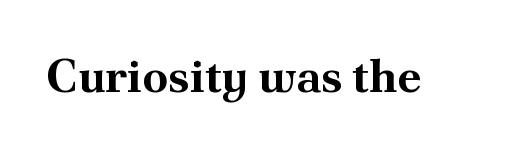
Nobody touched the tracking dial on this one. Serifs: yes, visible at the terminals of the letterforms. These words are printed bold, with thick strokes throughout. The rendering uses natural spacing where letterforms have individual widths. Descenders are the only things crossing below the line. The lettering stays uniformly vertical, giving the passage a roman look.
